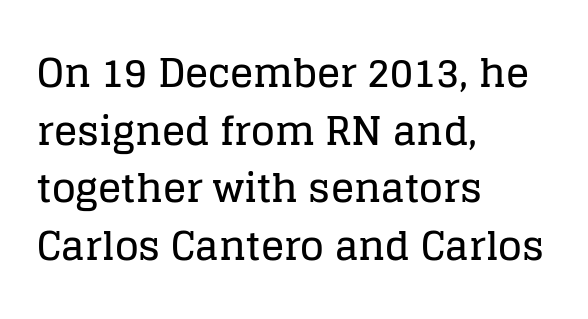
Q: Is the text italic (slanted)? A: No, it is upright.
Q: Is the typeface a serif or a sans-serif typeface? A: Serif.
Q: Is the text underlined? A: No.
Q: How is the paragraph aligned? A: Left-aligned.
Q: Is the spacing between letters normal or unusually wide? A: Normal.
Q: Is the spacing between lines tight, normal or loose? A: Normal.
Q: Width (condensed, normal, or wide)? A: Normal.
Q: Stroke contrast? A: Low.
Q: x-height? A: Large.
Q: Monospaced? A: No.
